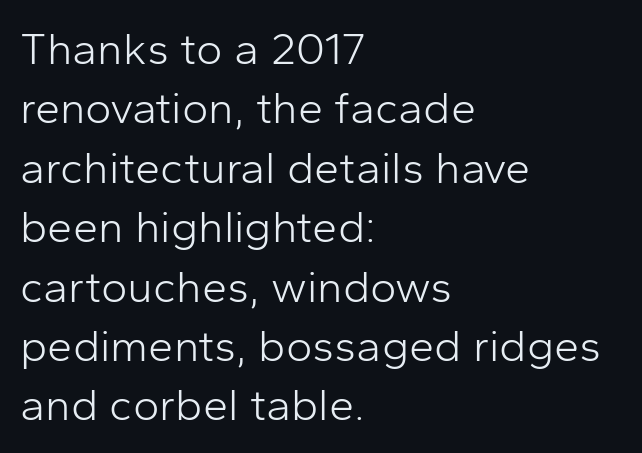
Q: Is the text bold? A: No.
Q: Is the text italic (slanted)? A: No, it is upright.
Q: Is the typeface a serif or a sans-serif typeface? A: Sans-serif.
Q: Is the text underlined? A: No.
Q: How is the paragraph aligned? A: Left-aligned.
Q: Is the spacing between letters normal or unusually wide? A: Normal.
Q: Is the spacing between lines tight, normal or loose? A: Normal.
Q: Width (condensed, normal, or wide)? A: Normal.
Q: Stroke contrast? A: Low.
Q: x-height? A: Medium.
Q: Monospaced? A: No.
